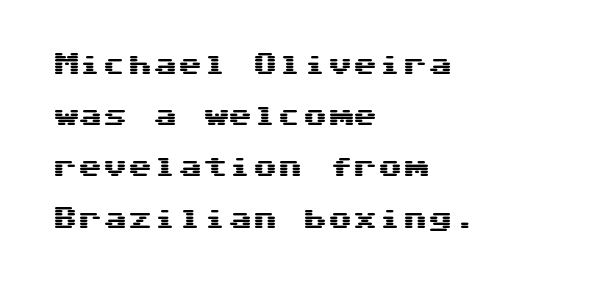
The image shows 25 px text type, upright; set left-aligned, loose line spacing (2.05x), normal letter spacing, not underlined.
